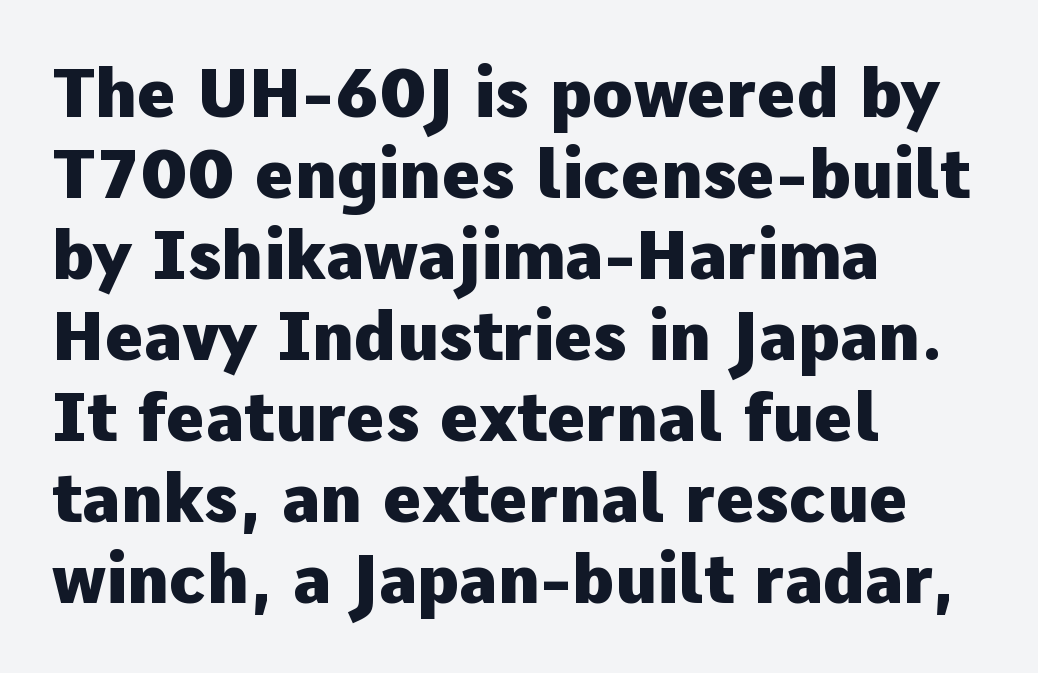
{"serif": "no", "italic": "no", "bold": "yes", "weight": "heavy", "width": "normal", "stroke_contrast": "low", "x_height": "medium", "monospaced": "no", "underline": "no", "align": "left", "line_spacing_ratio": 1.21, "letter_spacing": "normal", "letter_spacing_em": 0.0, "glyph_px": 67}
